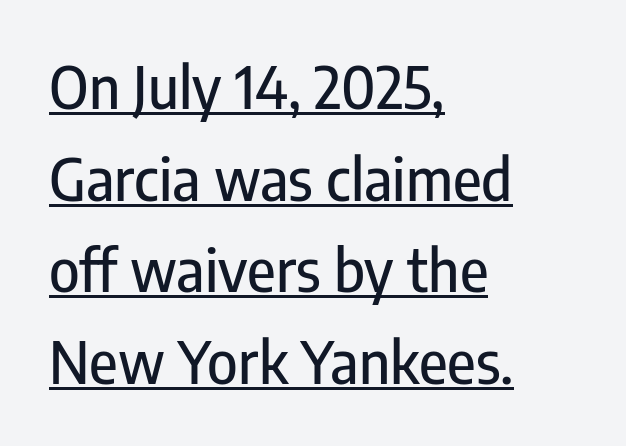
Examine the stroke ends and you'll find no serifs. Each word holds together tightly as a unit, with standard inter-letter gaps. The passage is arranged the way most books set body copy — flush left. The rendering uses natural spacing where letterforms have individual widths. Italic: no, the glyphs are upright roman.
